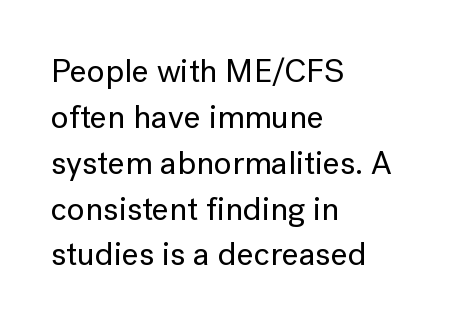
Q: Is the text italic (slanted)? A: No, it is upright.
Q: Is the typeface a serif or a sans-serif typeface? A: Sans-serif.
Q: Is the text underlined? A: No.
Q: How is the paragraph aligned? A: Left-aligned.
Q: Is the spacing between letters normal or unusually wide? A: Normal.
Q: Is the spacing between lines tight, normal or loose? A: Normal.
Q: Width (condensed, normal, or wide)? A: Normal.
Q: Stroke contrast? A: Low.
Q: x-height? A: Medium.
Q: Monospaced? A: No.
